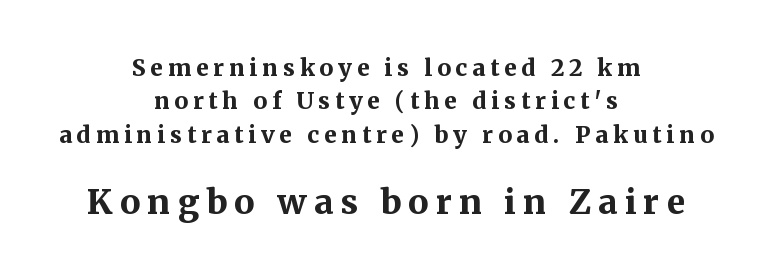
The image shows 34 px bold serif type, upright; set centered, normal line spacing (1.45x), unusually wide letter spacing (+0.21 em), not underlined; the second (bottom) block is 1.48x larger; medium stroke contrast and a medium x-height.
